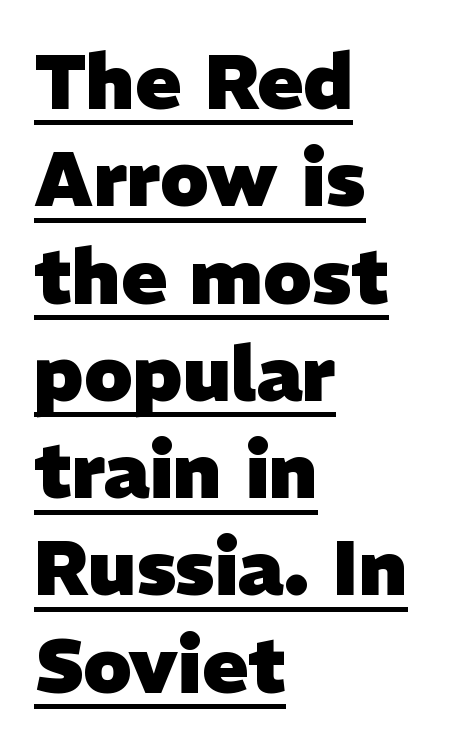
These words are printed bold, with thick strokes throughout. Is the block centered? No — it sits flush against the left margin. Words appear dense and cohesive because spacing is normal. This sample has the flowing, uneven cadence of proportional lettering. Vertically, the passage feels balanced, rows spaced as you'd expect. Underline: present.
